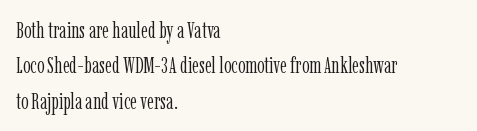
The image shows 23 px text type, upright; set left-aligned, normal line spacing (1.54x), normal letter spacing, not underlined.
